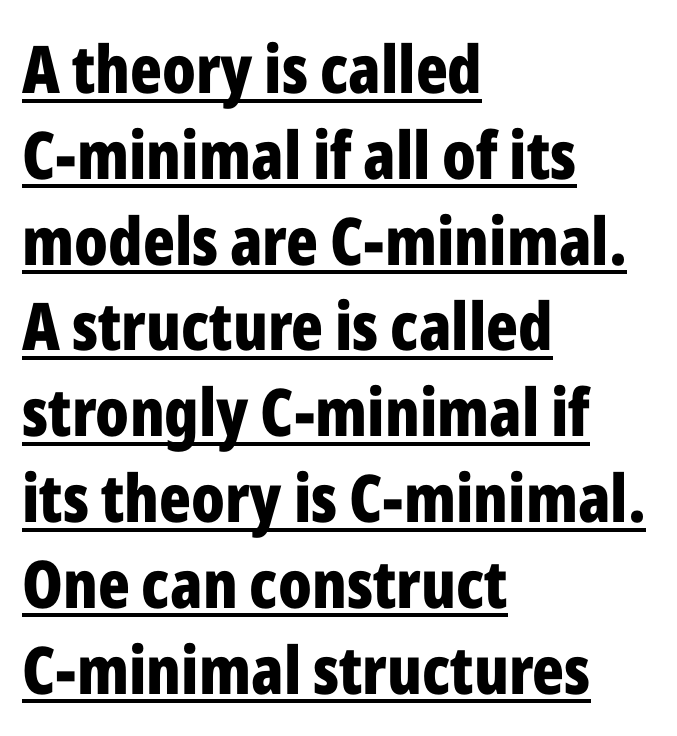
{"serif": "no", "italic": "no", "bold": "yes", "weight": "bold", "width": "condensed", "stroke_contrast": "low", "x_height": "medium", "monospaced": "no", "underline": "yes", "align": "left", "line_spacing": "normal", "line_spacing_ratio": 1.3, "letter_spacing": "normal", "letter_spacing_em": 0.0, "glyph_px": 66}
